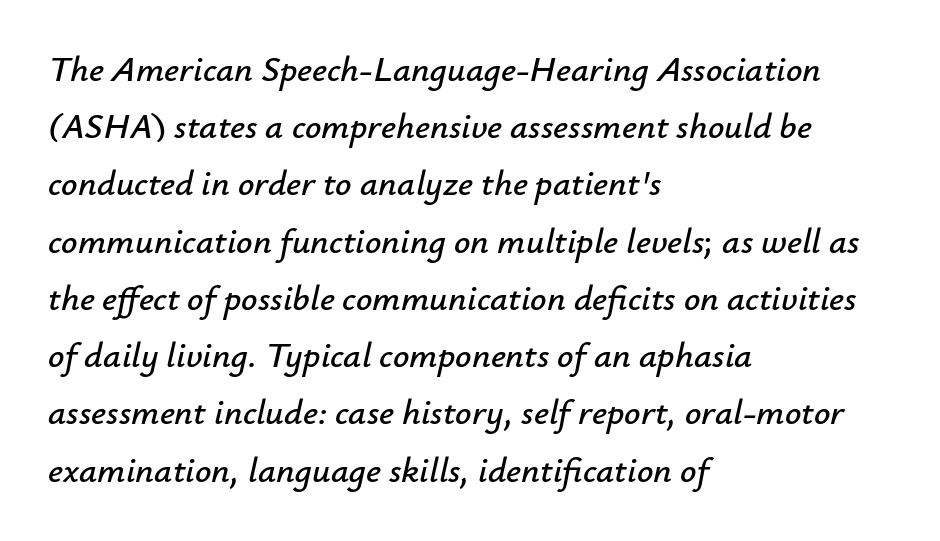
Q: Is the text italic (slanted)? A: Yes, it leans right by about 12 degrees.
Q: Is the text underlined? A: No.
Q: How is the paragraph aligned? A: Left-aligned.
Q: Is the spacing between letters normal or unusually wide? A: Normal.
Q: Is the spacing between lines tight, normal or loose? A: Normal.
Q: Width (condensed, normal, or wide)? A: Normal.
Q: Stroke contrast? A: Low.
Q: x-height? A: Small.
Q: Monospaced? A: No.
